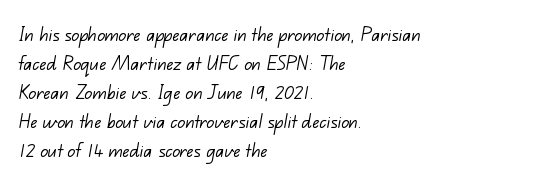
Lines of text with bare space underneath. Stems and bowls with no extra thickness — not bold. The rendering keeps characters at their native spacing. In terms of leading, this rendering sits right in the middle.
